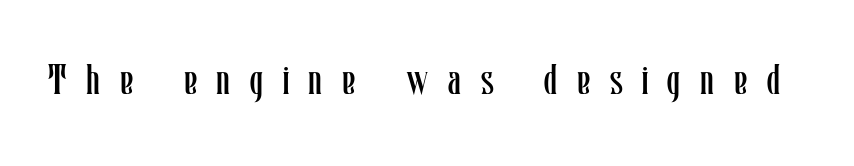
The image shows 42 px regular-weight, condensed type, upright; set unusually wide letter spacing (+0.47 em), not underlined; low stroke contrast and a medium x-height.
